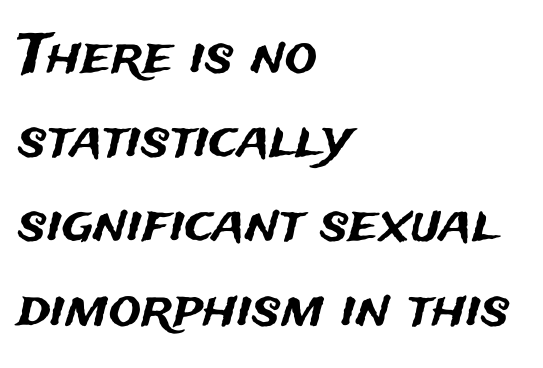
Horizontally, the lines are justified to the leading edge only. The tracking reads as untouched default to a designer's eye. Serifs: no, the terminals of the letterforms are clean.
